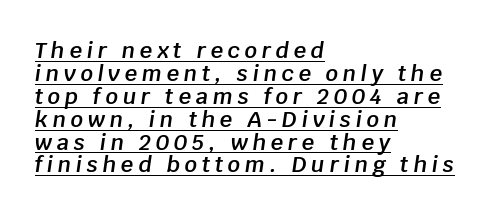
Q: Is the text bold? A: Semi-bold.
Q: Is the text italic (slanted)? A: Yes, it leans right by about 8 degrees.
Q: Is the text underlined? A: Yes.
Q: How is the paragraph aligned? A: Left-aligned.
Q: Is the spacing between letters normal or unusually wide? A: Unusually wide.
Q: Is the spacing between lines tight, normal or loose? A: Tight.
